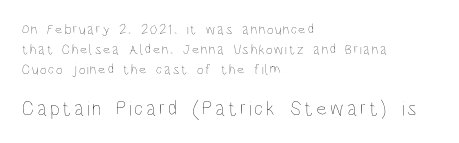
{"italic": "no", "bold": "no", "underline": "no", "align": "left", "line_spacing": "normal", "line_spacing_ratio": 1.42, "larger_block": "second", "size_ratio": 1.5, "glyph_px": 21}
